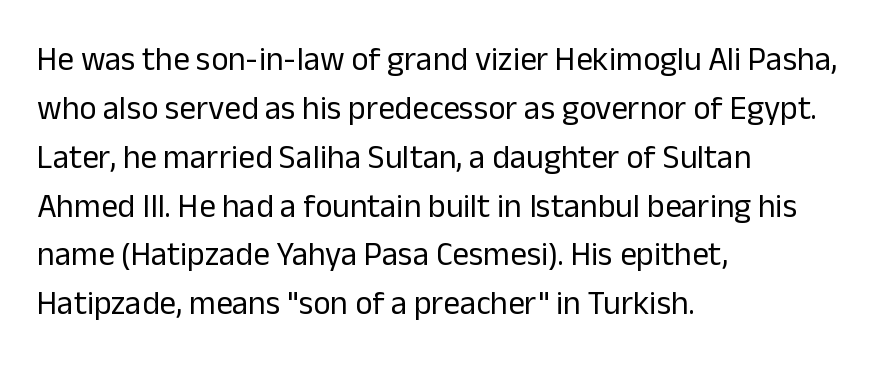
Q: Is the text bold? A: No.
Q: Is the text italic (slanted)? A: No, it is upright.
Q: Is the typeface a serif or a sans-serif typeface? A: Sans-serif.
Q: Is the text underlined? A: No.
Q: How is the paragraph aligned? A: Left-aligned.
Q: Is the spacing between letters normal or unusually wide? A: Normal.
Q: Is the spacing between lines tight, normal or loose? A: Normal.
Q: Width (condensed, normal, or wide)? A: Normal.
Q: Stroke contrast? A: Low.
Q: x-height? A: Medium.
Q: Monospaced? A: No.
